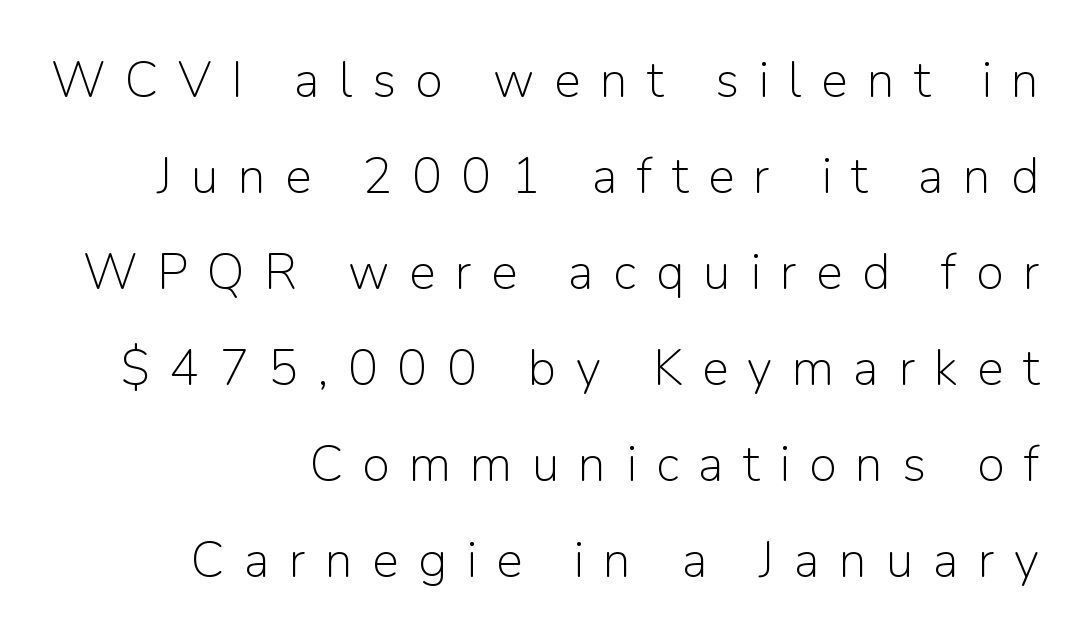
{"serif": "no", "italic": "no", "bold": "no", "weight": "light", "width": "normal", "stroke_contrast": "low", "x_height": "medium", "monospaced": "no", "underline": "no", "align": "right", "line_spacing": "loose", "line_spacing_ratio": 1.92, "letter_spacing": "wide", "letter_spacing_em": 0.39, "glyph_px": 50}
